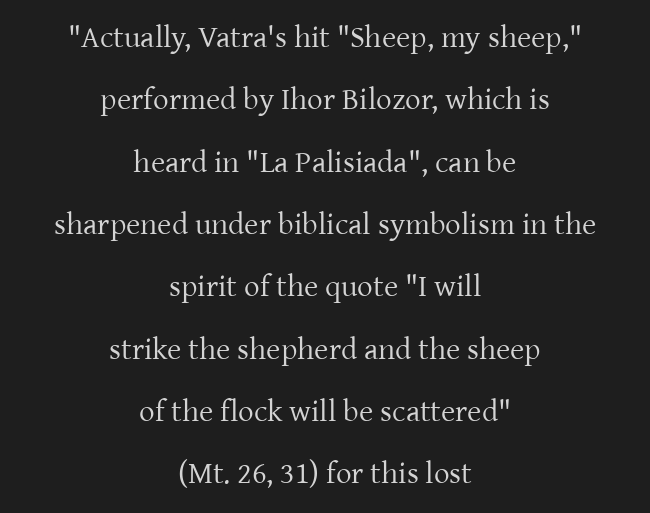
The image shows 31 px regular-weight serif type, upright; set centered, loose line spacing (2.01x), normal letter spacing, not underlined; low stroke contrast and a medium x-height.
